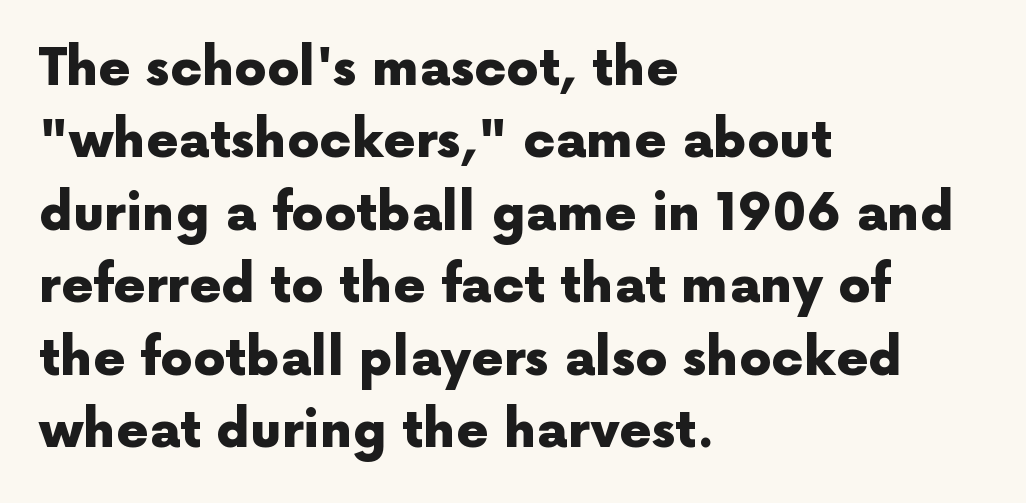
Q: Is the text bold? A: Yes.
Q: Is the text italic (slanted)? A: No, it is upright.
Q: Is the typeface a serif or a sans-serif typeface? A: Sans-serif.
Q: Is the text underlined? A: No.
Q: How is the paragraph aligned? A: Left-aligned.
Q: Is the spacing between letters normal or unusually wide? A: Normal.
Q: Is the spacing between lines tight, normal or loose? A: Normal.
Q: Width (condensed, normal, or wide)? A: Normal.
Q: x-height? A: Medium.
Q: Monospaced? A: No.
